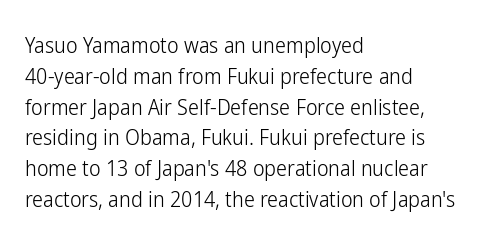
The image shows 22 px text type, upright; set left-aligned, normal line spacing (1.4x), normal letter spacing, not underlined.
